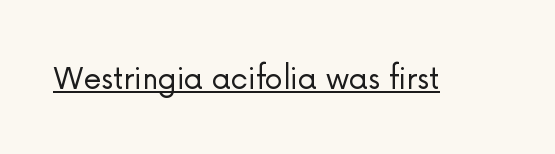
Q: Is the text bold? A: No.
Q: Is the text italic (slanted)? A: No, it is upright.
Q: Is the typeface a serif or a sans-serif typeface? A: Sans-serif.
Q: Is the text underlined? A: Yes.
Q: Is the spacing between letters normal or unusually wide? A: Normal.
Q: Width (condensed, normal, or wide)? A: Normal.
Q: Stroke contrast? A: Low.
Q: x-height? A: Medium.
Q: Monospaced? A: No.
